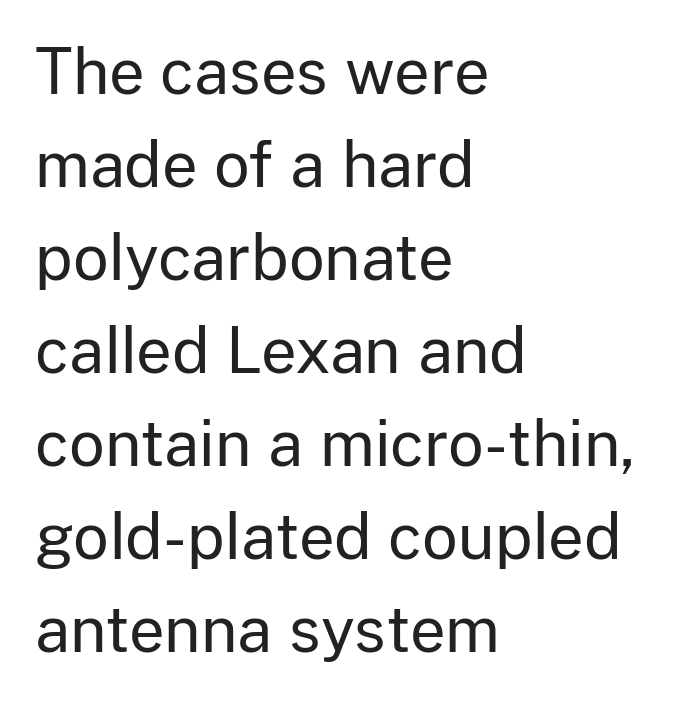
Q: Is the text bold? A: No.
Q: Is the text italic (slanted)? A: No, it is upright.
Q: Is the typeface a serif or a sans-serif typeface? A: Sans-serif.
Q: Is the text underlined? A: No.
Q: How is the paragraph aligned? A: Left-aligned.
Q: Is the spacing between letters normal or unusually wide? A: Normal.
Q: Is the spacing between lines tight, normal or loose? A: Normal.
Q: Width (condensed, normal, or wide)? A: Normal.
Q: Stroke contrast? A: Low.
Q: x-height? A: Medium.
Q: Monospaced? A: No.
